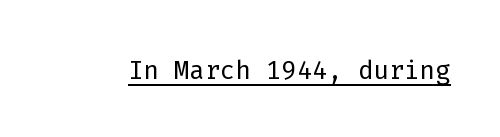
The image shows 36 px light sans-serif type, upright, monospaced; set normal letter spacing, underlined; low stroke contrast and a medium x-height.
